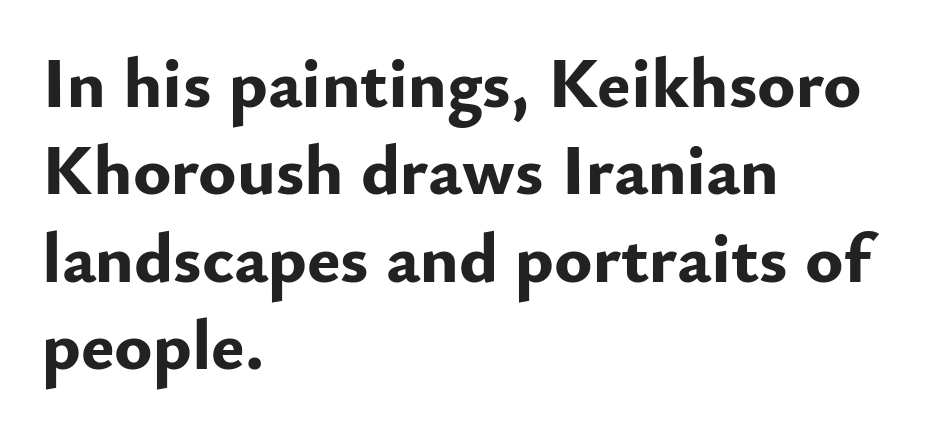
Casual observation: everything's shoved over to the left. Note the varied advance widths — an 'i' is clearly narrower than an 'm'. Underline: absent. What stands out about the letter spacing? Nothing — it is the standard amount. The font family rendered here belongs to the sans-serif group. Thick stems and heavy bowls — unmistakably bold.
